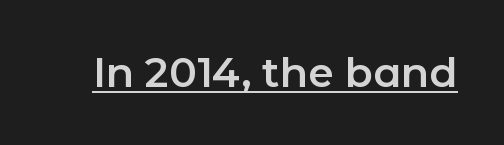
Tracking value appears to be zero — textbook default spacing. Rendered with straight, roman letterforms. Is this a fixed-width face? No — the glyphs have proportional, varying widths. The typesetter has applied underlining to the passage shown.
